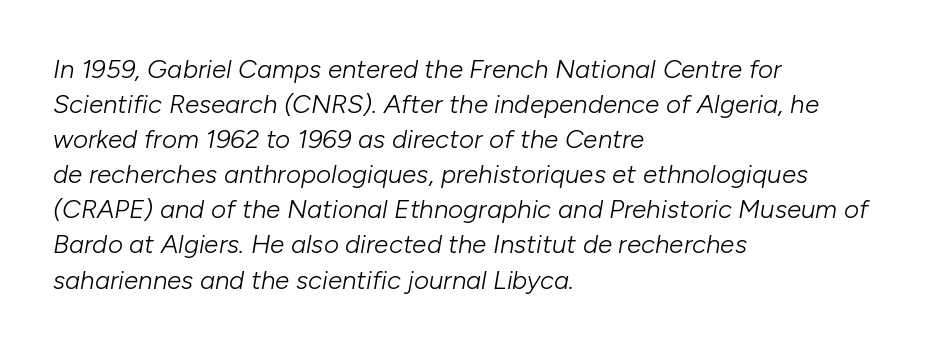
Q: Is the text bold? A: No.
Q: Is the text italic (slanted)? A: Yes, it leans right by about 10 degrees.
Q: Is the text underlined? A: No.
Q: How is the paragraph aligned? A: Left-aligned.
Q: Is the spacing between letters normal or unusually wide? A: Normal.
Q: Is the spacing between lines tight, normal or loose? A: Normal.
